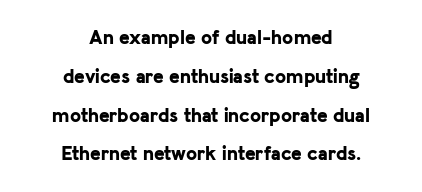
The image shows 20 px bold type, upright; set centered, loose line spacing (1.94x), normal letter spacing, not underlined.
